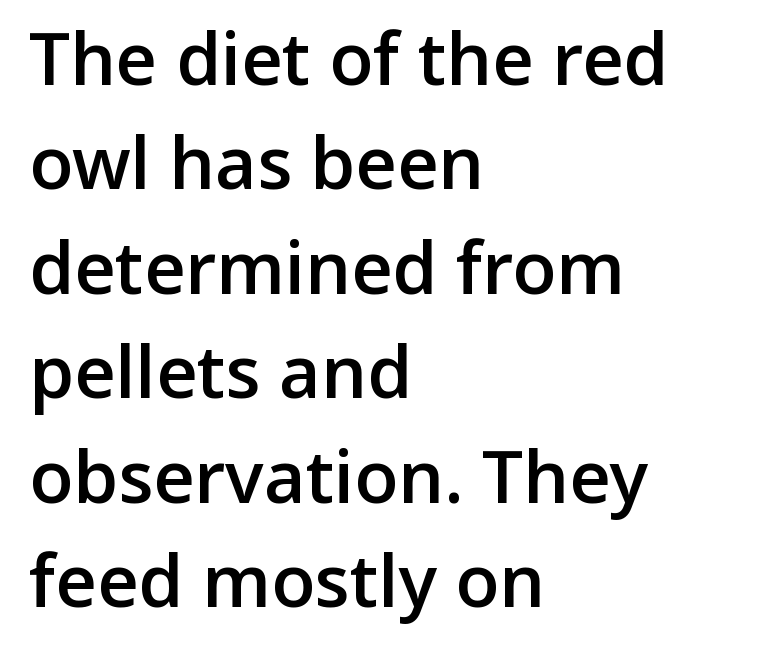
{"serif": "no", "italic": "no", "bold": "semi", "weight": "semibold", "width": "normal", "stroke_contrast": "low", "x_height": "medium", "monospaced": "no", "underline": "no", "align": "left", "line_spacing": "normal", "line_spacing_ratio": 1.45, "letter_spacing": "normal", "letter_spacing_em": 0.0, "glyph_px": 72}
